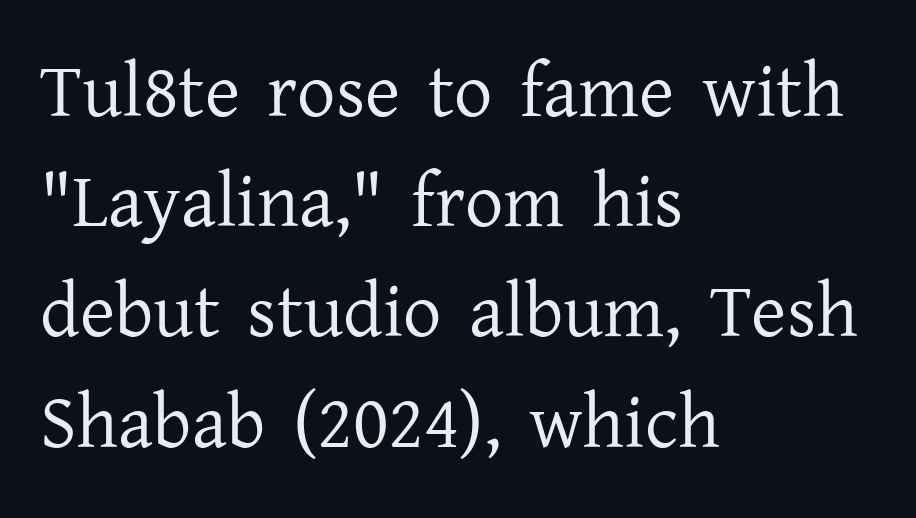
Q: Is the text bold? A: No.
Q: Is the text italic (slanted)? A: No, it is upright.
Q: Is the typeface a serif or a sans-serif typeface? A: Serif.
Q: Is the text underlined? A: No.
Q: How is the paragraph aligned? A: Left-aligned.
Q: Is the spacing between letters normal or unusually wide? A: Normal.
Q: Is the spacing between lines tight, normal or loose? A: Normal.
Q: Width (condensed, normal, or wide)? A: Normal.
Q: Stroke contrast? A: Low.
Q: x-height? A: Medium.
Q: Monospaced? A: No.
